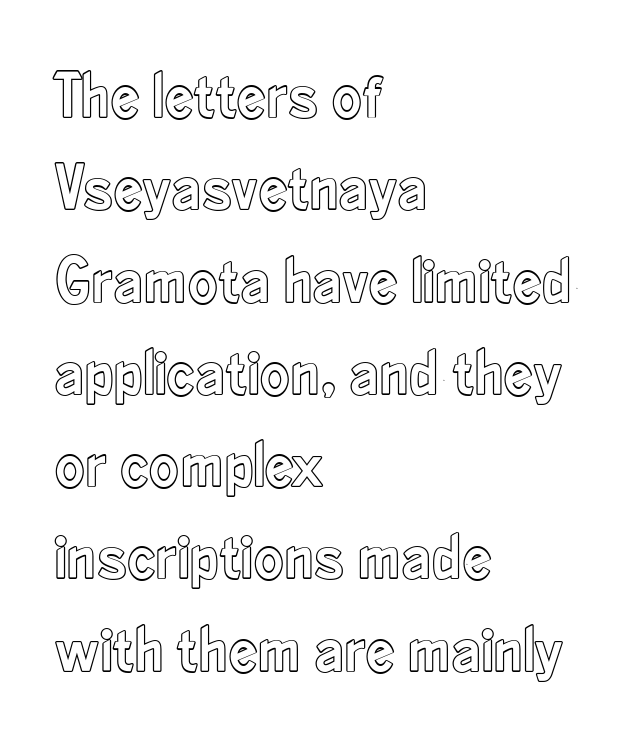
The image shows 65 px condensed type, upright; set left-aligned, normal line spacing (1.42x), normal letter spacing, not underlined; a small x-height.
